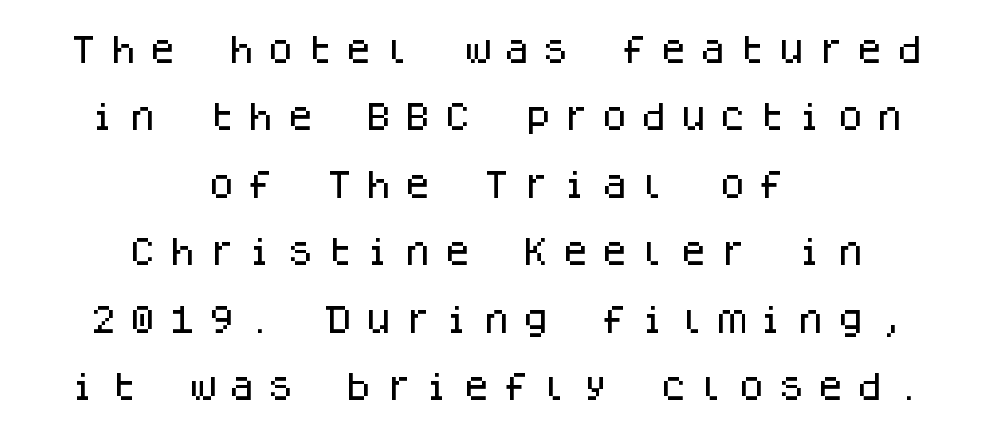
This sample uses expanded letter spacing, leaving extra air between glyphs. The paragraph shown floats in the horizontal middle. Italic? Not at all — the glyphs are vertical. These lines are rendered in a fixed-pitch font.
